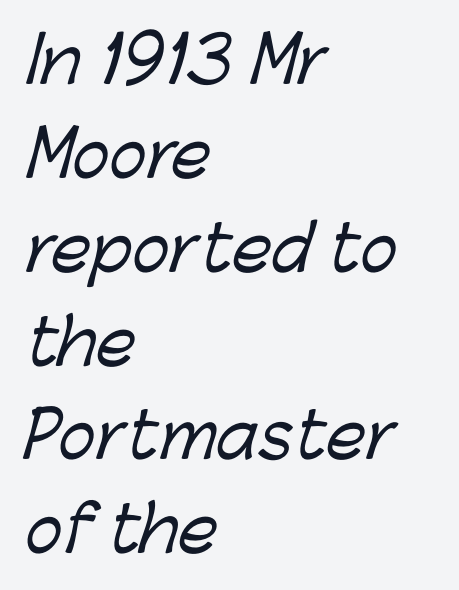
Q: Is the typeface a serif or a sans-serif typeface? A: Sans-serif.
Q: Is the text underlined? A: No.
Q: How is the paragraph aligned? A: Left-aligned.
Q: Is the spacing between letters normal or unusually wide? A: Normal.
Q: Is the spacing between lines tight, normal or loose? A: Normal.
Q: Width (condensed, normal, or wide)? A: Normal.
Q: Stroke contrast? A: Low.
Q: x-height? A: Medium.
Q: Monospaced? A: No.
